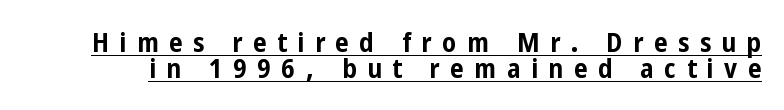
Does a line run under the words? Yes, clearly. The lettering stays uniformly vertical, giving the passage a roman look. The line texture is sparse and dotted thanks to wide tracking. The designer dialed line spacing down below the default. The letters are bold, with thick, heavy strokes.
